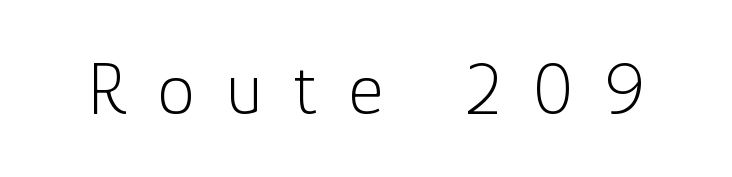
Typographically, this falls in the sans-serif category. Lines of text with bare space underneath. Heaviness? Minimal to ordinary, like unemphasized prose. Looks like regular typesetting: each glyph gets only the width it needs. The tracking reads as deliberately expanded to a designer's eye. You can tell it's not italic because the verticals are truly vertical.
